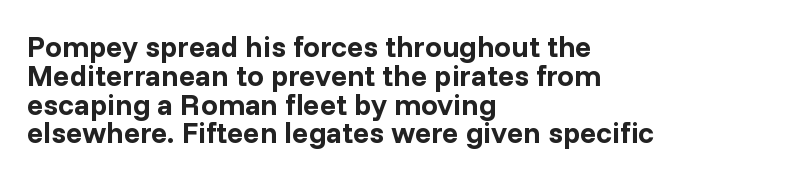
Q: Is the text bold? A: Yes.
Q: Is the text italic (slanted)? A: No, it is upright.
Q: Is the typeface a serif or a sans-serif typeface? A: Sans-serif.
Q: Is the text underlined? A: No.
Q: How is the paragraph aligned? A: Left-aligned.
Q: Is the spacing between letters normal or unusually wide? A: Normal.
Q: Is the spacing between lines tight, normal or loose? A: Tight.
Q: Width (condensed, normal, or wide)? A: Normal.
Q: Stroke contrast? A: Low.
Q: x-height? A: Medium.
Q: Monospaced? A: No.
